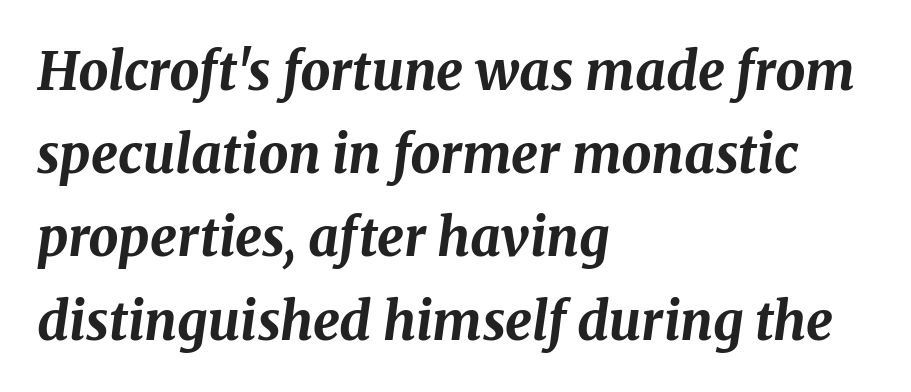
The image shows 53 px bold type, italic (leaning right); set left-aligned, normal line spacing (1.57x), normal letter spacing, not underlined; medium stroke contrast and a medium x-height.
